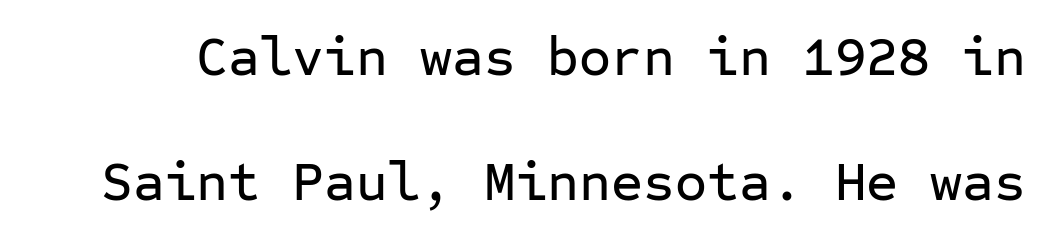
If you measured baseline to baseline, you'd find a long distance. The baseline area is clear. Vertical strokes here are truly vertical. Characters follow at the spacing the type designer built in. Nope, no serifs anywhere on these letters. This sample has the even, mechanical cadence of fixed-width lettering.
